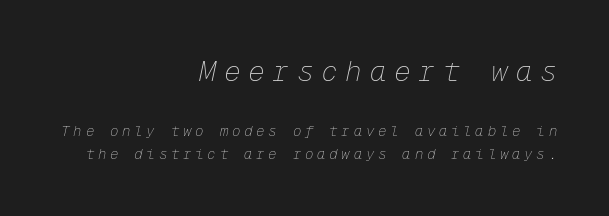
The image shows 28 px thin type, italic (leaning right), monospaced; set right-aligned, normal line spacing (1.65x), unusually wide letter spacing (+0.27 em), not underlined; the first (top) block is 2.0x larger; low stroke contrast and a medium x-height.
